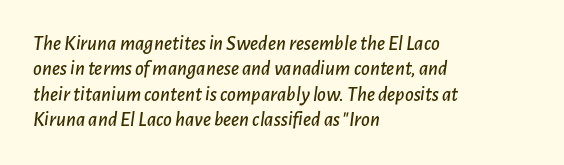
You could call the tracking neutral — neither tight nor loose. Descender tails drop into unmarked territory. Left-aligned paragraph, ragged on the right. Designer's note — italics engaged.
